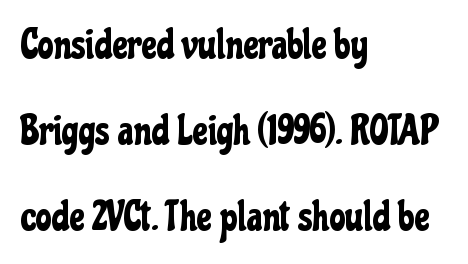
{"serif": "no", "italic": "no", "width": "condensed", "stroke_contrast": "low", "x_height": "medium", "monospaced": "no", "underline": "no", "align": "left", "line_spacing": "loose", "line_spacing_ratio": 2.1, "letter_spacing": "normal", "letter_spacing_em": 0.0, "glyph_px": 41}
